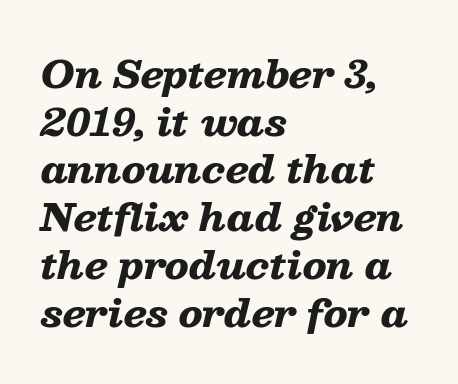
A normal amount of white space separates one row of letters from the next. The face used here has the dense, thick strokes of a bold. The rendering keeps characters at their native spacing. Each line starts at the same left margin while the right side varies. Clear beneath every line of the passage. The text carries the slant typical of an italic or oblique font.
